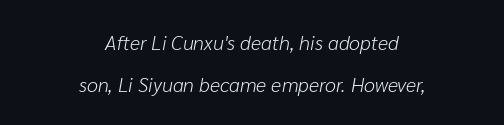
{"italic": "yes", "lean": "right", "slant_degrees": 10, "bold": "no", "underline": "no", "align": "center", "line_spacing": "loose", "line_spacing_ratio": 2.1, "letter_spacing": "normal", "letter_spacing_em": 0.0, "glyph_px": 20}
